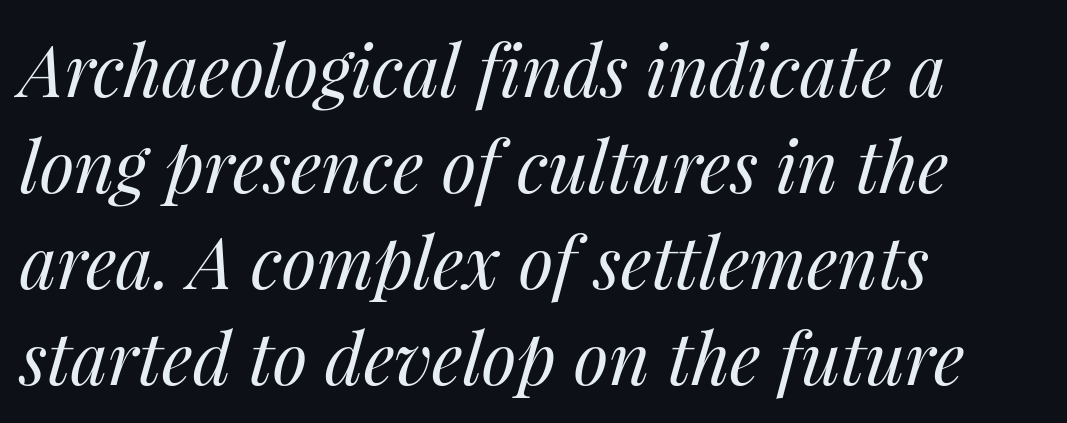
Leading matches the norm, producing a regular column. The whole block is typeset with a tilt. These lines are rendered in a variable-pitch font. Stroke mass is kept to a normal reading level or below. Clear beneath every line of the passage. Caption: standard tracking, unaltered.
